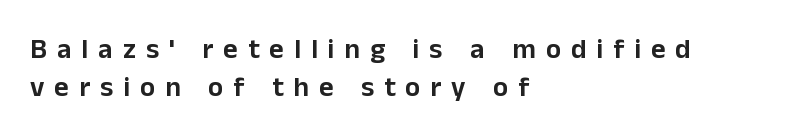
The image shows 28 px sans-serif type, upright; set left-aligned, normal line spacing (1.35x), unusually wide letter spacing (+0.36 em), not underlined; low stroke contrast and a medium x-height.
